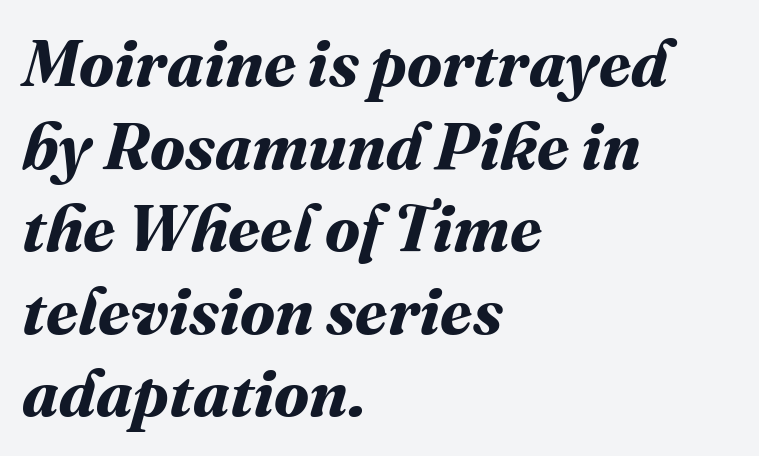
Q: Is the text bold? A: Yes.
Q: Is the text underlined? A: No.
Q: How is the paragraph aligned? A: Left-aligned.
Q: Is the spacing between letters normal or unusually wide? A: Normal.
Q: Is the spacing between lines tight, normal or loose? A: Normal.
Q: Width (condensed, normal, or wide)? A: Normal.
Q: Stroke contrast? A: Medium.
Q: x-height? A: Medium.
Q: Monospaced? A: No.
